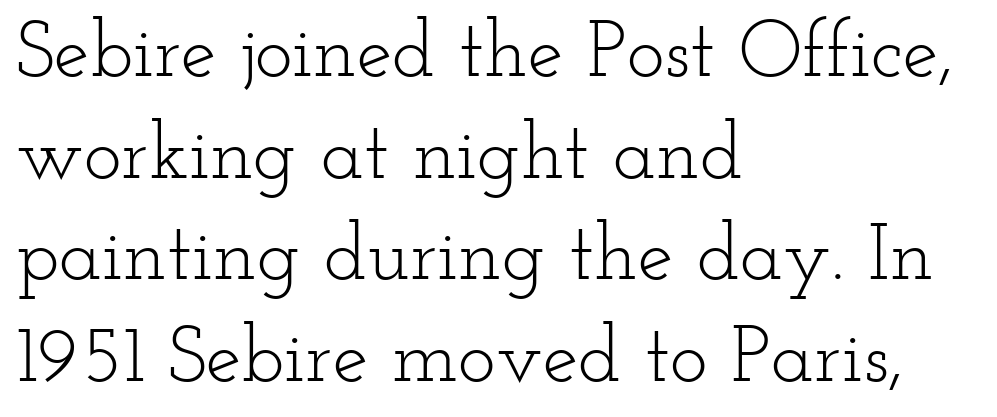
{"serif": "yes", "italic": "no", "bold": "no", "weight": "light", "width": "wide", "stroke_contrast": "low", "x_height": "small", "monospaced": "no", "underline": "no", "align": "left", "line_spacing": "normal", "line_spacing_ratio": 1.27, "letter_spacing": "normal", "letter_spacing_em": 0.0, "glyph_px": 80}
